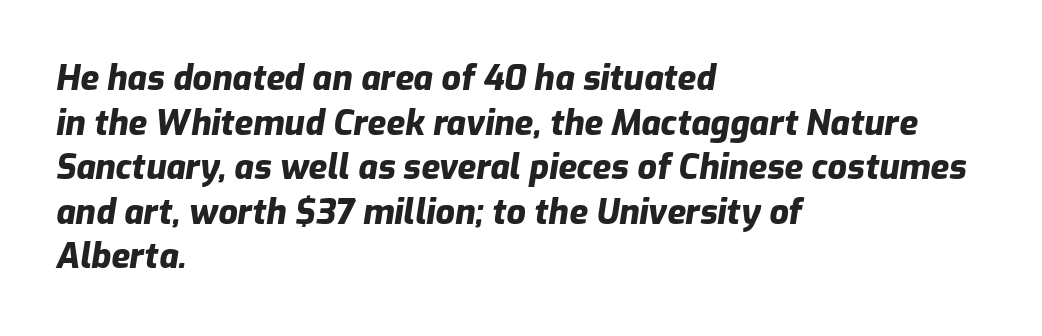
{"italic": "yes", "lean": "right", "slant_degrees": 9, "bold": "yes", "weight": "heavy", "width": "normal", "stroke_contrast": "low", "x_height": "medium", "monospaced": "no", "underline": "no", "align": "left", "line_spacing": "normal", "line_spacing_ratio": 1.31, "letter_spacing": "normal", "letter_spacing_em": 0.0, "glyph_px": 34}
